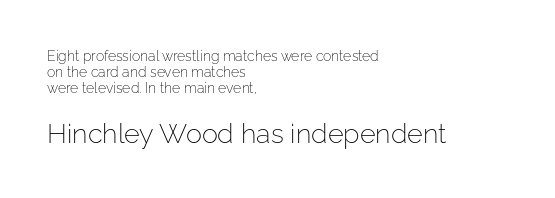
The image shows 27 px text type, upright; set left-aligned, line spacing 1.16x, normal letter spacing, not underlined; the second (bottom) block is 1.93x larger.
